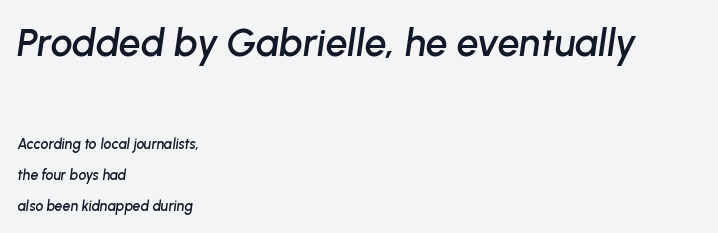
Q: Is the text italic (slanted)? A: Yes, it leans right by about 8 degrees.
Q: Is the text underlined? A: No.
Q: How is the paragraph aligned? A: Left-aligned.
Q: Is the spacing between letters normal or unusually wide? A: Normal.
Q: Is the spacing between lines tight, normal or loose? A: Loose.
Q: Which block of text is set in a larger size, the first (top) or the second (bottom)? A: The first (top) one.
Q: Width (condensed, normal, or wide)? A: Normal.
Q: Stroke contrast? A: Low.
Q: x-height? A: Medium.
Q: Monospaced? A: No.
